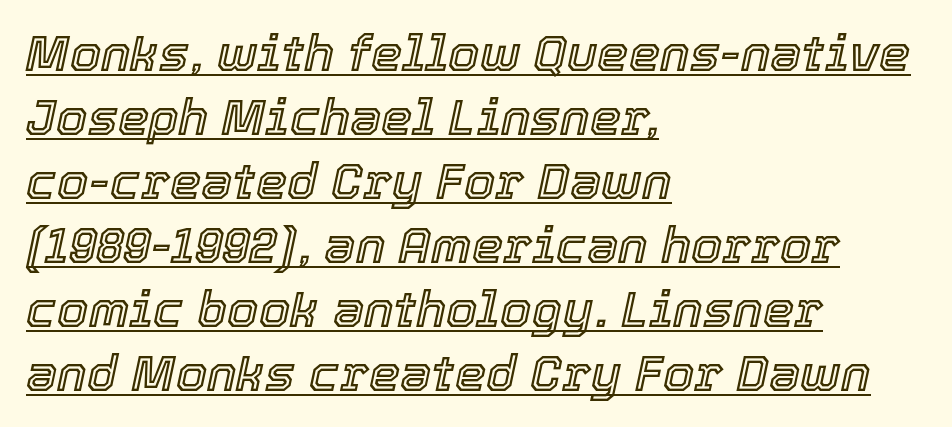
Q: Is the text italic (slanted)? A: Yes, it leans right by about 12 degrees.
Q: Is the text underlined? A: Yes.
Q: How is the paragraph aligned? A: Left-aligned.
Q: Is the spacing between letters normal or unusually wide? A: Normal.
Q: Is the spacing between lines tight, normal or loose? A: Normal.
Q: Width (condensed, normal, or wide)? A: Normal.
Q: x-height? A: Medium.
Q: Monospaced? A: No.
